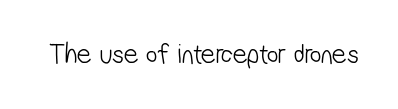
Q: Is the text bold? A: No.
Q: Is the typeface a serif or a sans-serif typeface? A: Sans-serif.
Q: Is the text underlined? A: No.
Q: Is the spacing between letters normal or unusually wide? A: Normal.
Q: Width (condensed, normal, or wide)? A: Condensed.
Q: Stroke contrast? A: Low.
Q: x-height? A: Medium.
Q: Monospaced? A: No.
